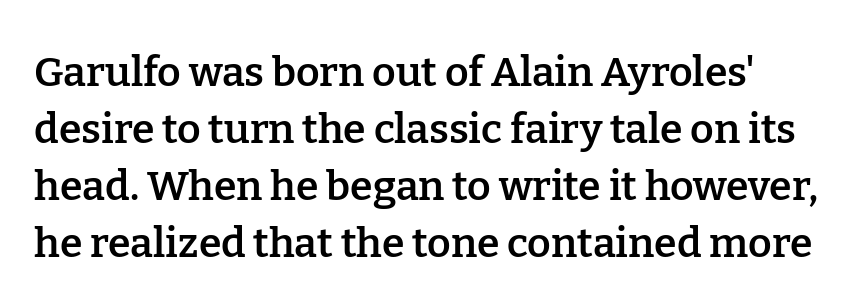
{"serif": "yes", "italic": "no", "bold": "semi", "weight": "semibold", "width": "normal", "stroke_contrast": "low", "x_height": "medium", "monospaced": "no", "underline": "no", "line_spacing": "normal", "line_spacing_ratio": 1.39, "letter_spacing": "normal", "letter_spacing_em": 0.0, "glyph_px": 41}
